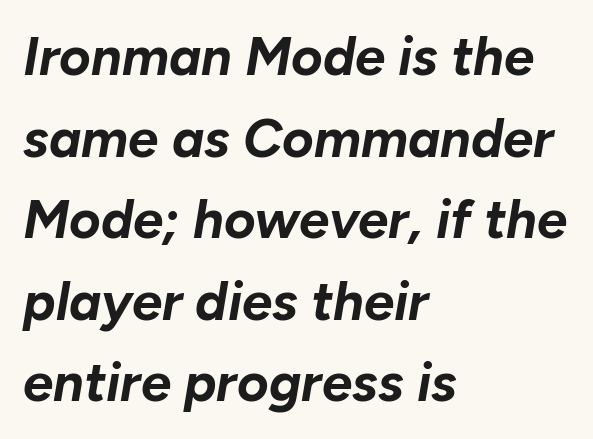
{"italic": "yes", "lean": "right", "slant_degrees": 10, "bold": "yes", "weight": "bold", "width": "normal", "stroke_contrast": "low", "x_height": "medium", "monospaced": "no", "underline": "no", "align": "left", "line_spacing": "normal", "line_spacing_ratio": 1.51, "letter_spacing": "normal", "letter_spacing_em": 0.0, "glyph_px": 54}
